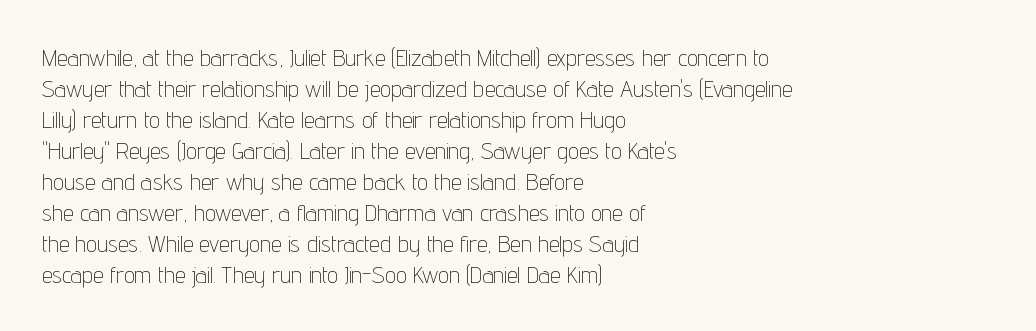
Q: Is the text bold? A: No.
Q: Is the text italic (slanted)? A: No, it is upright.
Q: Is the text underlined? A: No.
Q: How is the paragraph aligned? A: Left-aligned.
Q: Is the spacing between letters normal or unusually wide? A: Normal.
Q: Is the spacing between lines tight, normal or loose? A: Normal.
